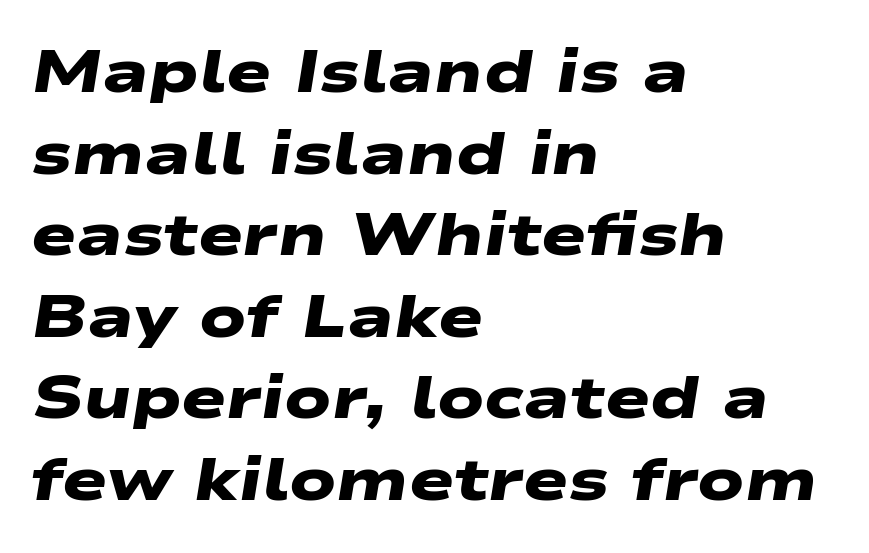
The image shows 60 px heavy, wide sans-serif type; set left-aligned, normal line spacing (1.36x), normal letter spacing, not underlined; low stroke contrast and a medium x-height.
